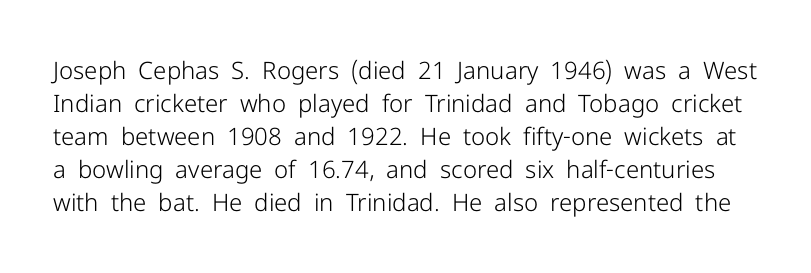
Q: Is the text bold? A: No.
Q: Is the text italic (slanted)? A: No, it is upright.
Q: Is the text underlined? A: No.
Q: Is the spacing between letters normal or unusually wide? A: Normal.
Q: Is the spacing between lines tight, normal or loose? A: Normal.
